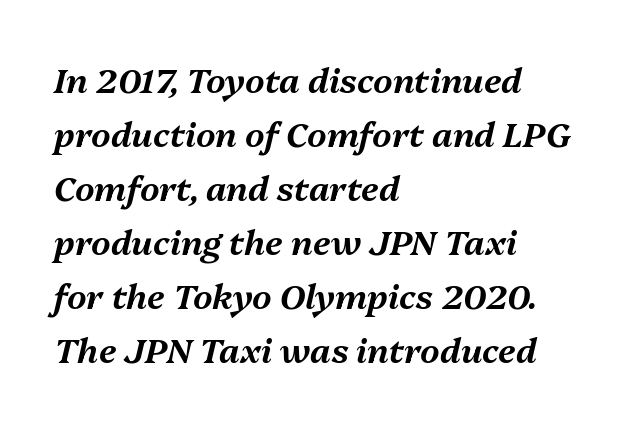
Is there much room between lines? A standard amount, neither cramped nor airy. The passage shown has conventional tracking throughout. These lines were composed using italics. The typesetter chose a ragged-right arrangement here. Only glyphs here, with clear space below each row. Note the varied advance widths — an 'i' is clearly narrower than an 'm'.
